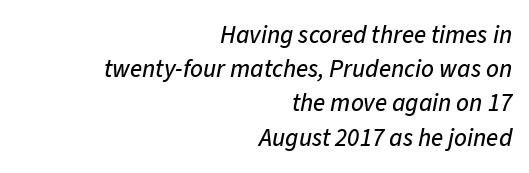
Q: Is the text italic (slanted)? A: Yes, it leans right by about 11 degrees.
Q: Is the text underlined? A: No.
Q: How is the paragraph aligned? A: Right-aligned.
Q: Is the spacing between letters normal or unusually wide? A: Normal.
Q: Is the spacing between lines tight, normal or loose? A: Normal.
